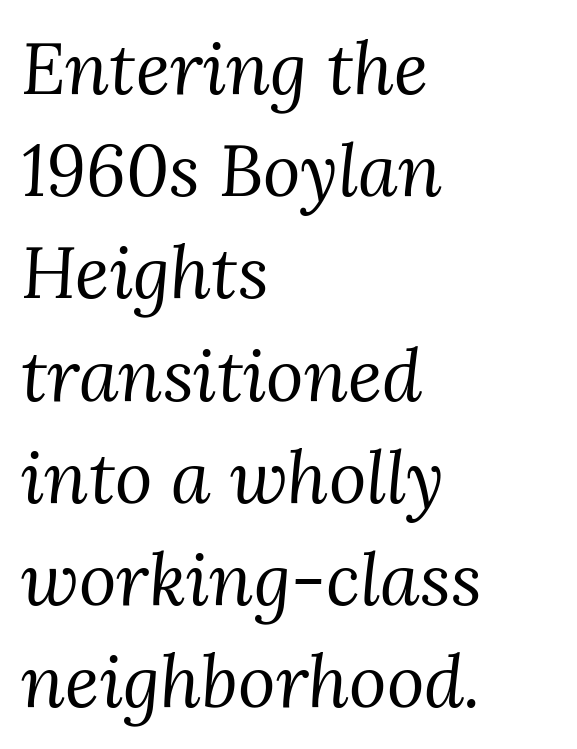
{"serif": "yes", "italic": "yes", "lean": "right", "slant_degrees": 3, "bold": "no", "weight": "regular", "width": "normal", "stroke_contrast": "medium", "x_height": "medium", "monospaced": "no", "underline": "no", "align": "left", "line_spacing": "normal", "line_spacing_ratio": 1.42, "letter_spacing": "normal", "letter_spacing_em": 0.0, "glyph_px": 72}
